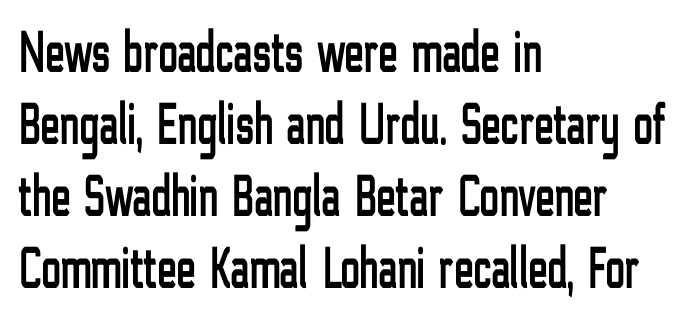
This sample uses plain, unmodified letter spacing. Unlike italic type, these characters show no tilt at all. A typesetter would call this proportional, since set widths differ per character. The paragraph shown leans on its left margin. Just letters on the line, the space beneath them empty. Serifs: no, the terminals of the letterforms are clean.
